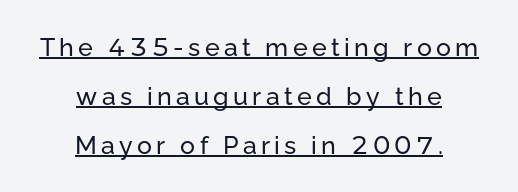
A great deal of white space separates one row of letters from the next. One-word summary of the alignment: center. These characters rest on top of a visible drawn line. This sample uses an upright cut, with every glyph sitting square on the baseline.
